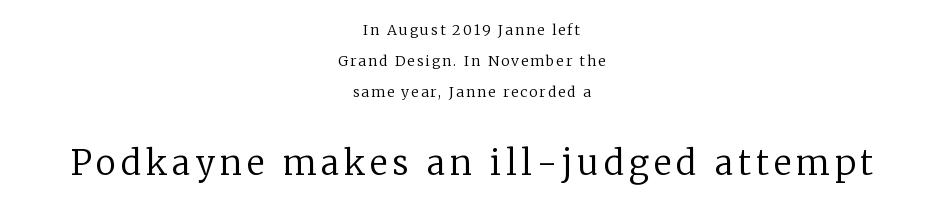
This reads as an unemphasized weight, regular at the heaviest. Compare the two chunks: the lower has the greater cap height. These lines are composed in type with serifs. No italicization has been applied; the sample stays upright. Any mark beneath the type? The region is blank.
